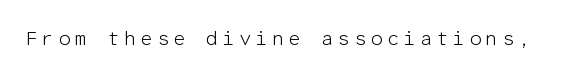
The image shows 20 px text type, upright; set not underlined.
